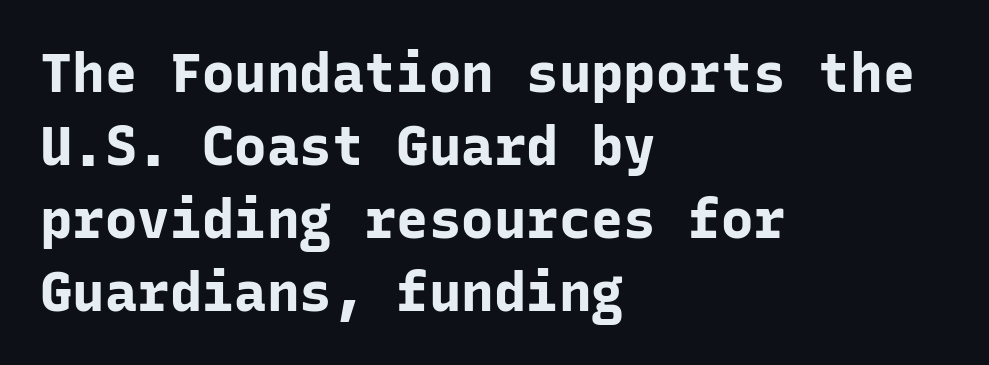
There is no visible air inserted between adjacent glyphs. Typeset ragged right — the left edge is the straight one. Does the lettering tilt? It doesn't — this is upright. Does the weight exceed regular? Yes, all the way to bold. The font family rendered here belongs to the sans-serif group. Do the characters align in a grid? Yes, the font is monospaced.
